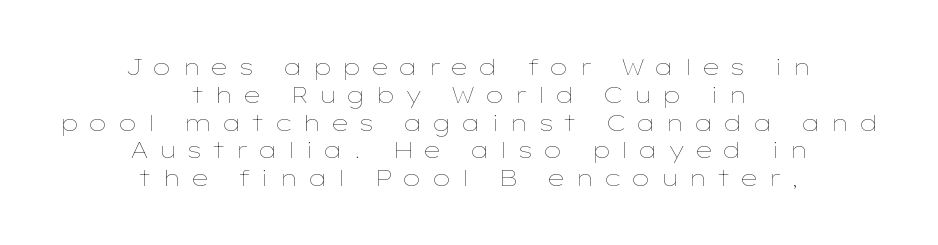
Anything drawn beneath the words? Only blank space. Stem width sits at or under what a default text font uses. The tracking jumps out immediately: characters are airy and widely separated. Every character sits straight up, as roman type does. This sample is center-justified, so both line endings float freely.
